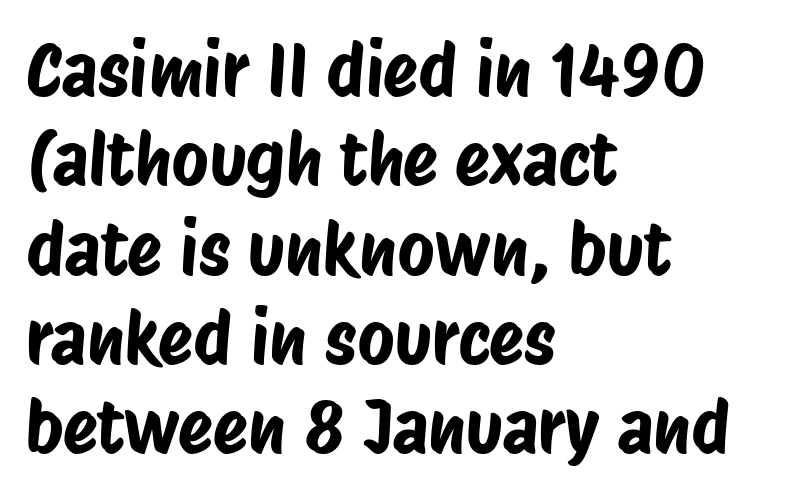
{"serif": "no", "width": "condensed", "stroke_contrast": "low", "x_height": "large", "monospaced": "no", "underline": "no", "align": "left", "line_spacing_ratio": 1.24, "letter_spacing": "normal", "letter_spacing_em": 0.0, "glyph_px": 72}
